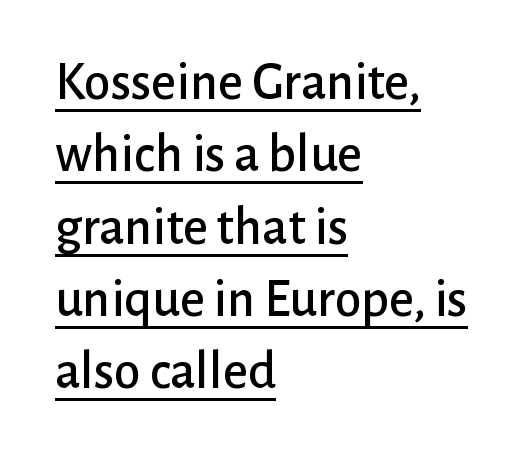
{"serif": "no", "italic": "no", "width": "normal", "stroke_contrast": "low", "x_height": "medium", "monospaced": "no", "underline": "yes", "align": "left", "line_spacing": "normal", "line_spacing_ratio": 1.34, "letter_spacing": "normal", "letter_spacing_em": 0.0, "glyph_px": 54}
